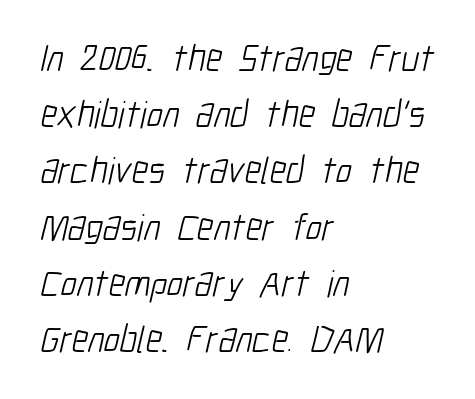
{"serif": "no", "bold": "no", "weight": "light", "width": "condensed", "stroke_contrast": "low", "x_height": "medium", "monospaced": "no", "underline": "no", "align": "left", "line_spacing": "normal", "line_spacing_ratio": 1.48, "letter_spacing": "normal", "letter_spacing_em": 0.0, "glyph_px": 38}
